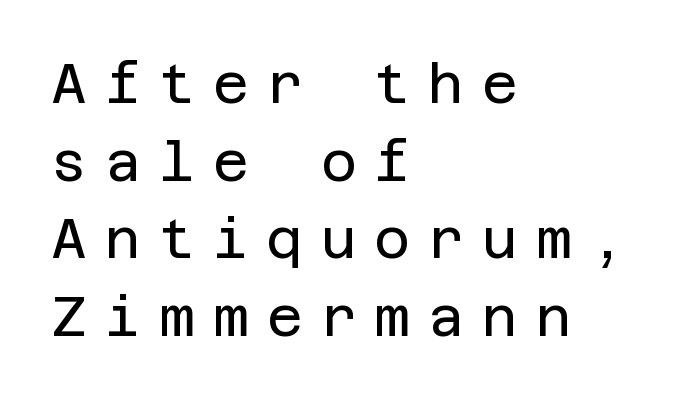
Quick note: interline space is typical. Lines of text with bare space underneath. A classic flush-left, rag-right setting is used for this passage. The font sits on the lighter half of the weight spectrum, regular included.
